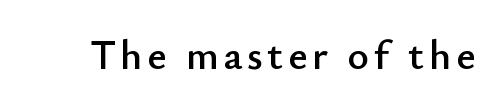
The image shows 41 px sans-serif type, upright; set not underlined; low stroke contrast and a small x-height.
